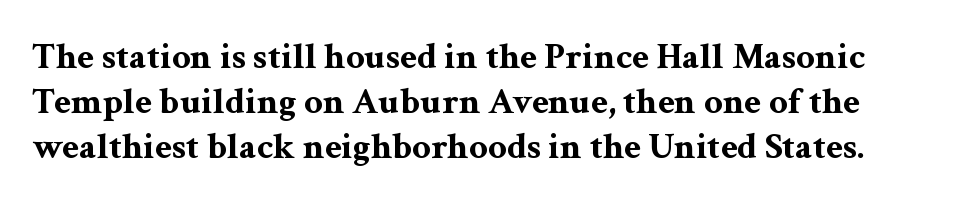
{"serif": "yes", "italic": "no", "bold": "yes", "weight": "bold", "width": "wide", "stroke_contrast": "medium", "x_height": "medium", "monospaced": "no", "underline": "no", "line_spacing_ratio": 1.21, "letter_spacing": "normal", "letter_spacing_em": 0.0, "glyph_px": 37}
